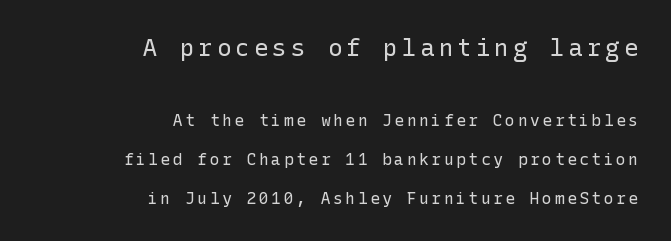
The image shows 24 px text type, upright; set right-aligned, loose line spacing (2.42x), not underlined; the first (top) block is 1.5x larger.
